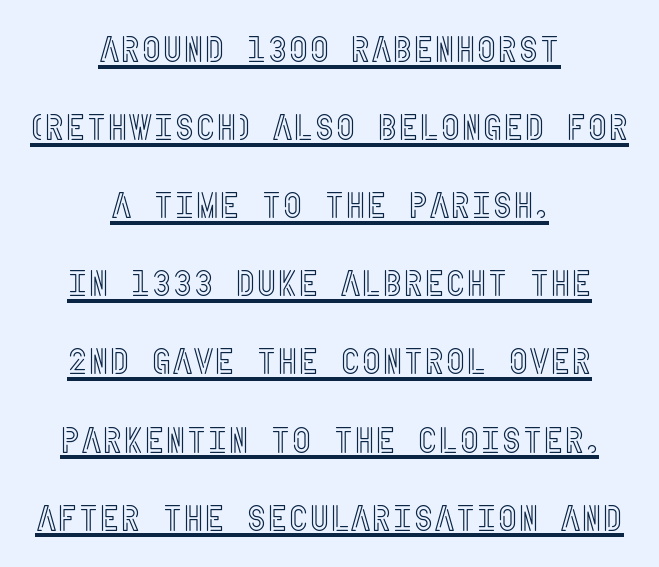
{"italic": "no", "width": "condensed", "x_height": "large", "underline": "yes", "align": "center", "line_spacing": "loose", "line_spacing_ratio": 2.17, "letter_spacing": "normal", "letter_spacing_em": 0.0, "glyph_px": 36}
